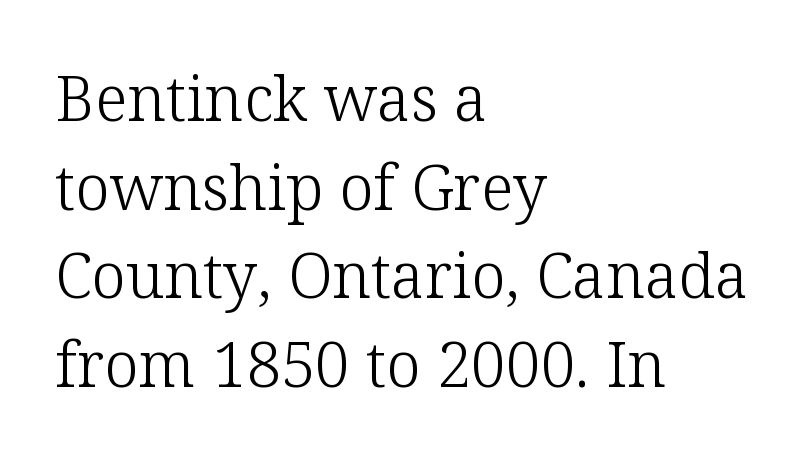
{"serif": "yes", "italic": "no", "bold": "no", "weight": "light", "width": "normal", "stroke_contrast": "low", "x_height": "medium", "monospaced": "no", "underline": "no", "align": "left", "line_spacing": "normal", "line_spacing_ratio": 1.43, "letter_spacing": "normal", "letter_spacing_em": 0.0, "glyph_px": 62}
